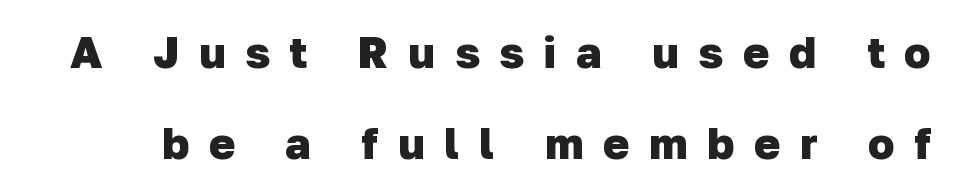
Do the characters align in a grid? No, the font is proportional. How would I describe the line gaps? Wide and relaxed. Honestly, the letter spacing is so wide it's the main thing you notice. The typeface chosen for these lines omits serifs. The passage shown is not underscored anywhere.
